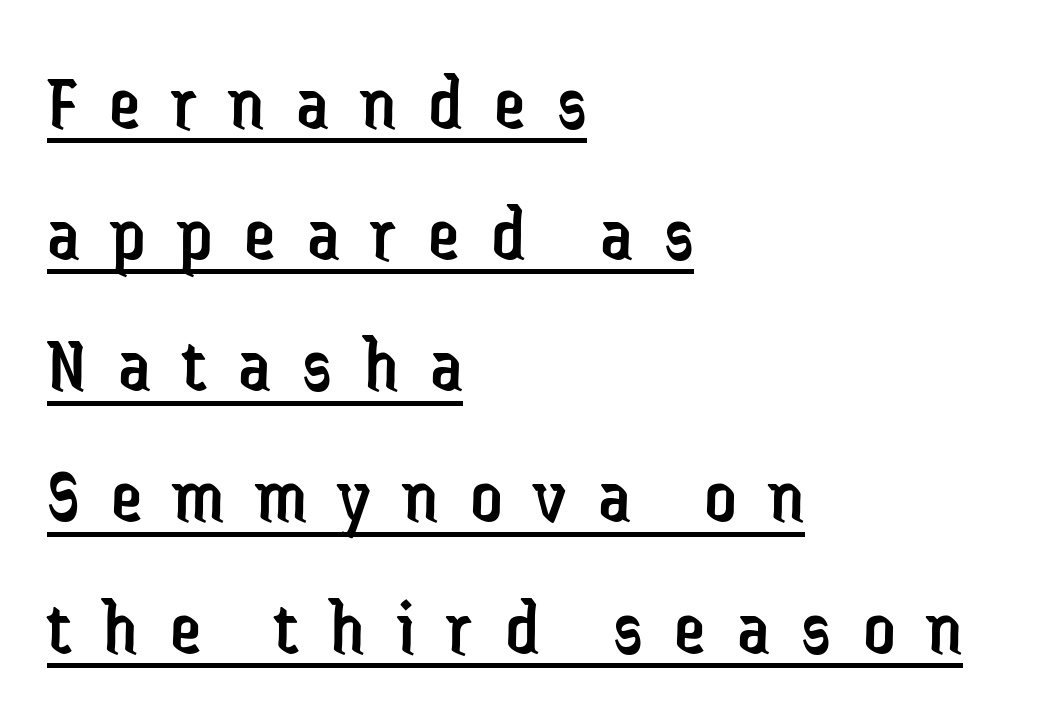
Nothing heavy about these letters — not bold at all. When letters stand straight like this, we call the style roman or upright. Is there much room between lines? A standard amount, neither cramped nor airy. You could not count columns in this text — the font is proportionally spaced. Check the space under the baseline: a stroke is drawn there.
